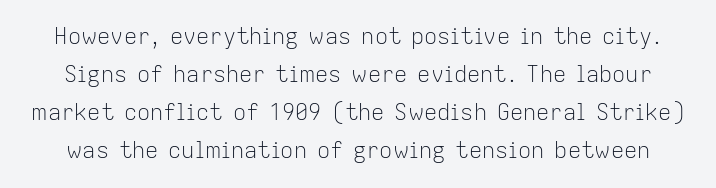
The image shows 22 px text type, upright; set line spacing 1.73x, normal letter spacing, not underlined.
